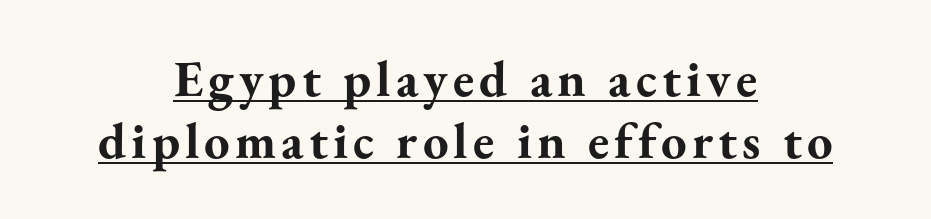
The image shows 51 px bold serif type, upright; set centered, line spacing 1.22x, underlined; medium stroke contrast and a small x-height.
